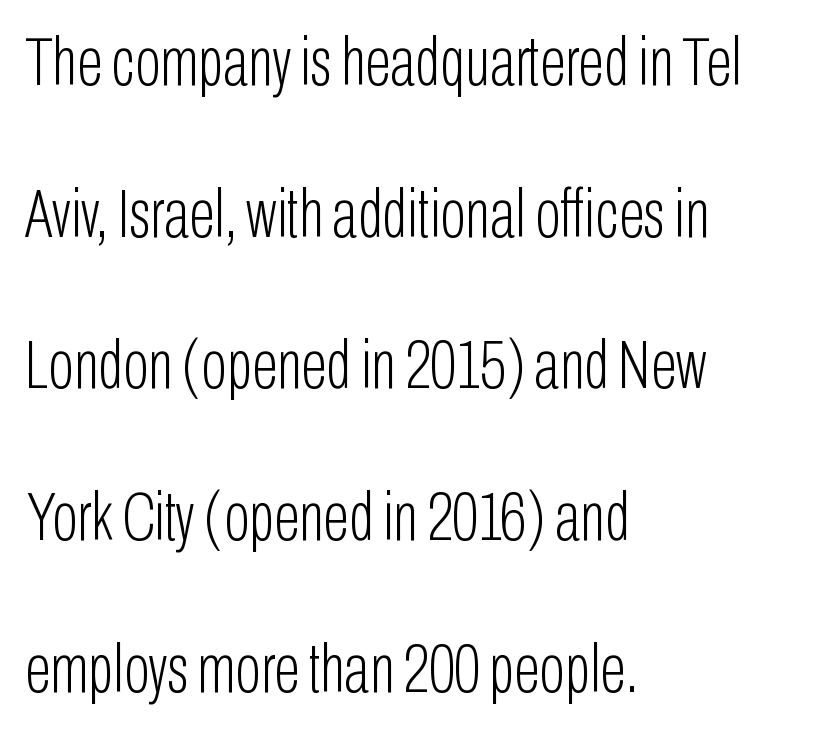
You could not count columns in this text — the font is proportionally spaced. Vertically, the passage feels expansive, rows floating well apart. The face used here is rendered with its standard letterfit. This rendering uses left alignment, leaving the right contour irregular.
